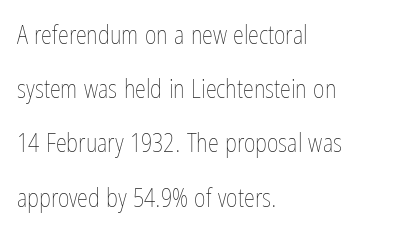
{"italic": "no", "bold": "no", "underline": "no", "align": "left", "line_spacing": "loose", "line_spacing_ratio": 2.17, "letter_spacing": "normal", "letter_spacing_em": 0.0, "glyph_px": 25}
